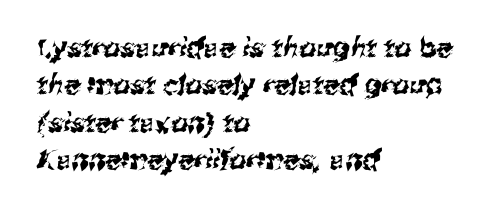
{"underline": "no", "align": "left", "line_spacing": "normal", "line_spacing_ratio": 1.38, "letter_spacing": "normal", "letter_spacing_em": 0.0, "glyph_px": 27}
